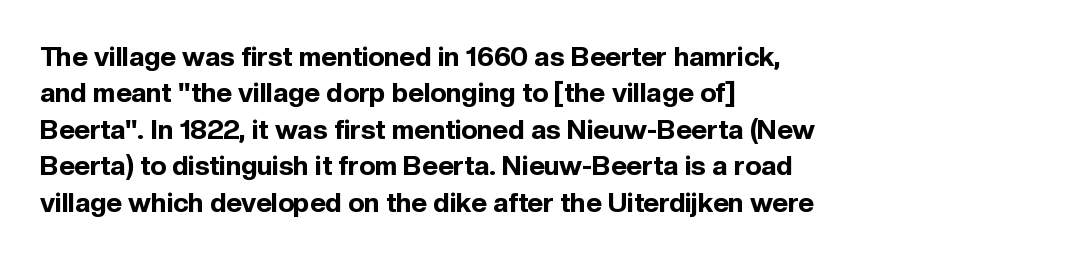
The image shows 27 px bold type, upright; set left-aligned, normal line spacing (1.35x), normal letter spacing, not underlined.
